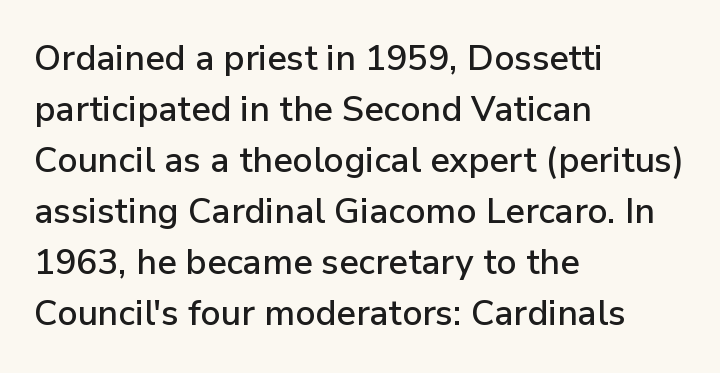
{"serif": "no", "italic": "no", "width": "normal", "stroke_contrast": "low", "x_height": "medium", "monospaced": "no", "underline": "no", "align": "left", "line_spacing": "normal", "line_spacing_ratio": 1.46, "letter_spacing": "normal", "letter_spacing_em": 0.0, "glyph_px": 35}
